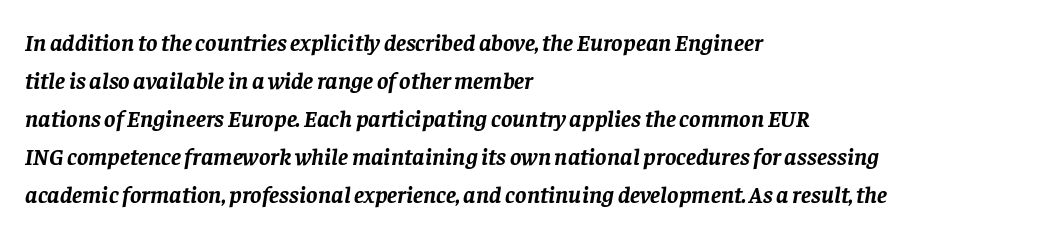
The typography opts for an oblique posture over an upright one. The rendering uses a moderate line-height, typical for paragraphs. These lines keep a tight, regular rhythm from letter to letter. The rendering uses a bold face; every stroke is thick and dark.
